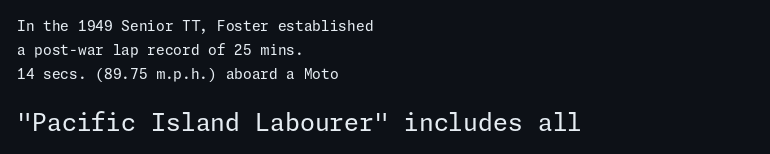
{"italic": "no", "bold": "no", "underline": "no", "align": "left", "line_spacing_ratio": 1.72, "letter_spacing": "normal", "letter_spacing_em": 0.0, "larger_block": "second", "size_ratio": 1.71, "glyph_px": 24}
